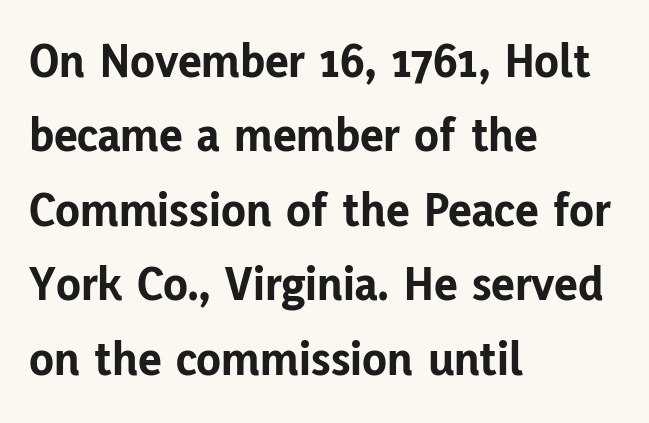
{"serif": "no", "italic": "no", "bold": "yes", "weight": "bold", "width": "normal", "stroke_contrast": "low", "x_height": "medium", "monospaced": "no", "underline": "no", "align": "left", "line_spacing": "normal", "line_spacing_ratio": 1.49, "letter_spacing": "normal", "letter_spacing_em": 0.0, "glyph_px": 50}
